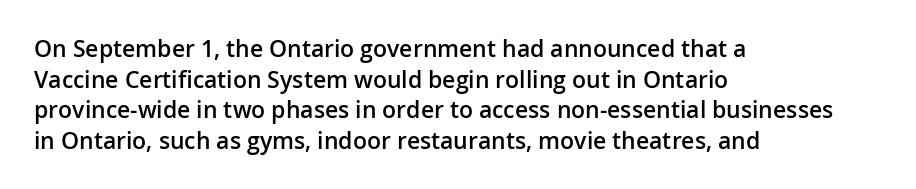
Is there any slant? The stems are plumb. The leading is moderate, giving the passage an even texture. A bit beefed up — I'd call it semibold rather than bold. No word sits above an underline. Characters follow at the spacing the type designer built in. Compared with a centered layout, this one pins lines to the left instead.
